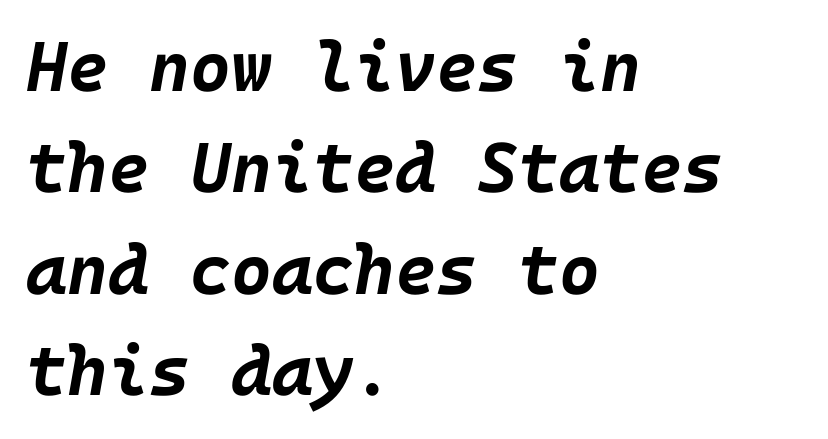
Q: Is the text bold? A: Yes.
Q: Is the text italic (slanted)? A: Yes, it leans right by about 10 degrees.
Q: Is the text underlined? A: No.
Q: How is the paragraph aligned? A: Left-aligned.
Q: Is the spacing between letters normal or unusually wide? A: Normal.
Q: Is the spacing between lines tight, normal or loose? A: Normal.
Q: Width (condensed, normal, or wide)? A: Normal.
Q: Stroke contrast? A: Low.
Q: x-height? A: Large.
